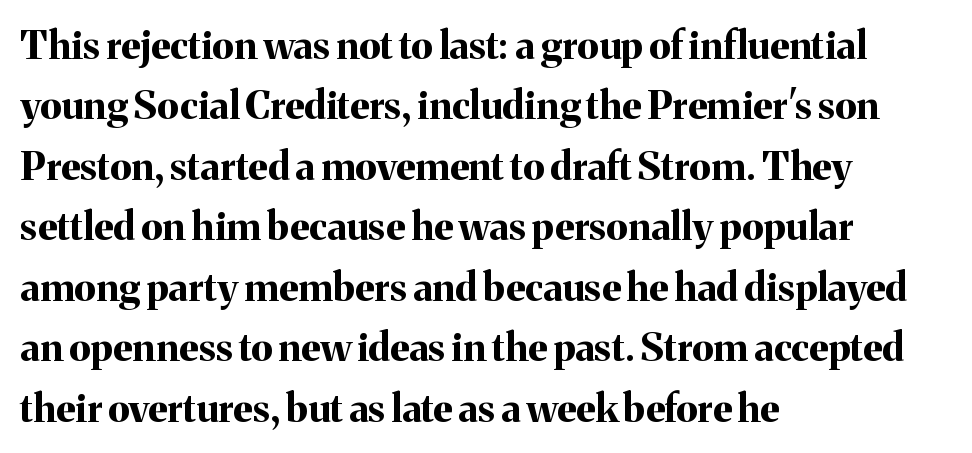
Varying glyph widths throughout — classic text-font behaviour. Each glyph is drawn with heavy, bold strokes. The letters stand upright; this is a roman face. This rendering features lettering with no underline. One-word summary of the alignment: left.
